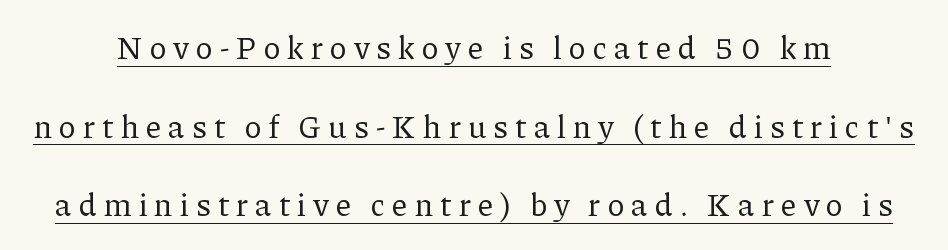
The lines are spread far apart with generous leading. Spacing verdict: proportional, widths tailored to each character. Caption: expanded tracking, letters set apart. Beneath each row of characters lies a ruled line. Rendered with straight, roman letterforms.
